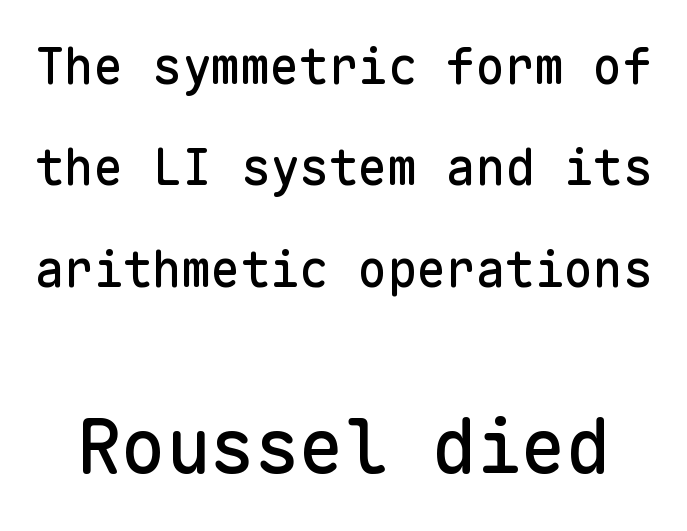
The image shows 74 px sans-serif type, upright, monospaced; set loose line spacing (2.07x), normal letter spacing, not underlined; the second (bottom) block is 1.51x larger; low stroke contrast and a medium x-height.
